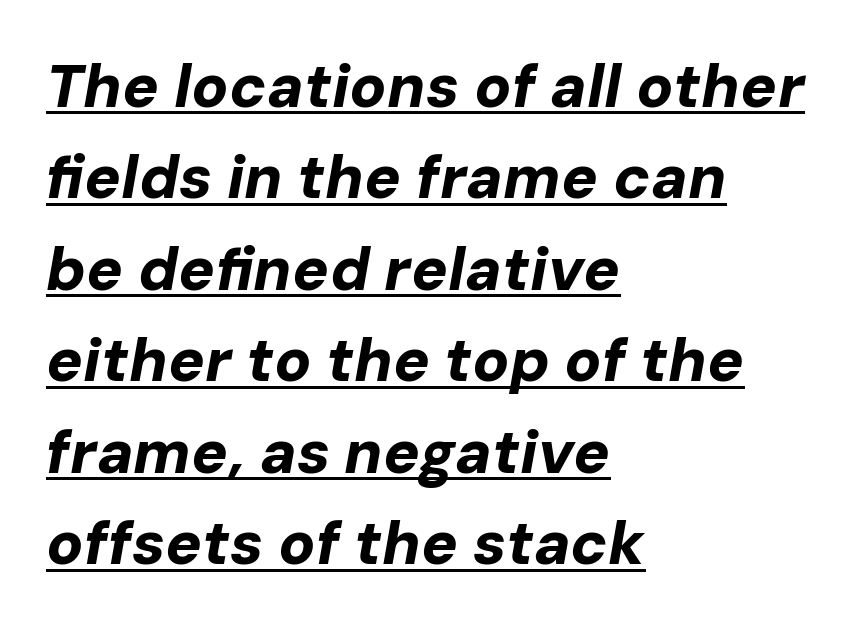
The image shows 61 px bold type, italic (leaning right); set left-aligned, normal line spacing (1.5x), normal letter spacing, underlined; low stroke contrast and a medium x-height.
